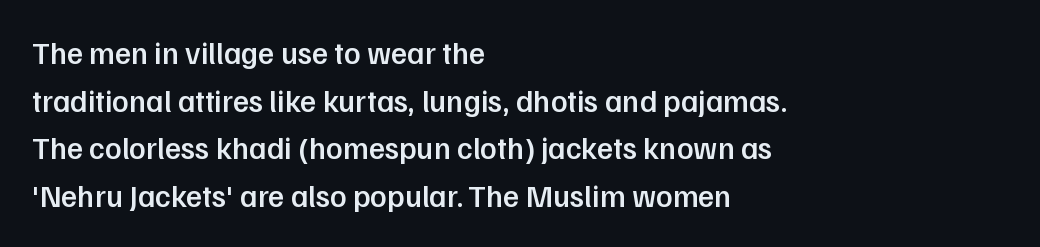
{"serif": "no", "italic": "no", "bold": "semi", "weight": "semibold", "width": "normal", "stroke_contrast": "low", "x_height": "medium", "monospaced": "no", "underline": "no", "align": "left", "line_spacing": "normal", "line_spacing_ratio": 1.54, "letter_spacing": "normal", "letter_spacing_em": 0.0, "glyph_px": 31}
